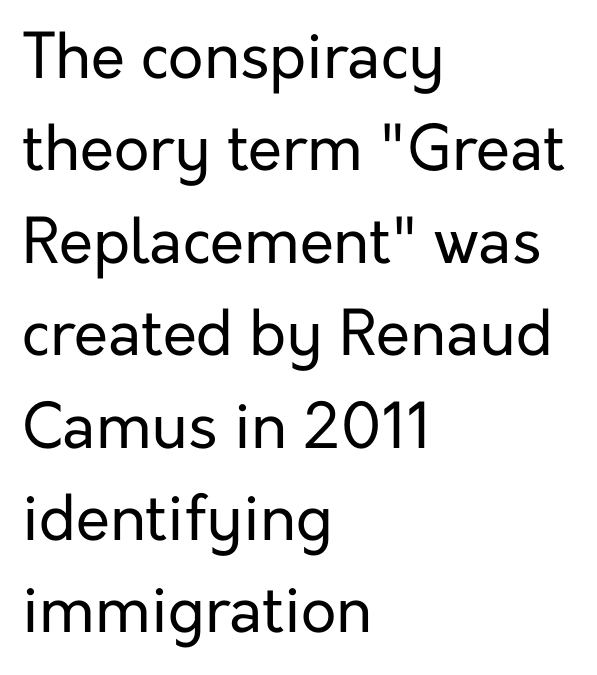
{"serif": "no", "italic": "no", "bold": "no", "weight": "regular", "width": "normal", "stroke_contrast": "low", "x_height": "medium", "monospaced": "no", "underline": "no", "align": "left", "line_spacing": "normal", "line_spacing_ratio": 1.49, "letter_spacing": "normal", "letter_spacing_em": 0.0, "glyph_px": 62}
